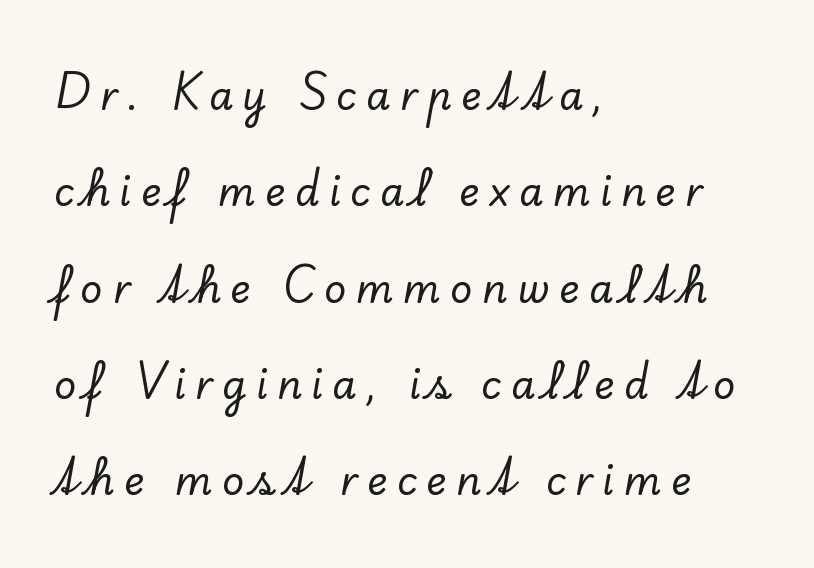
Spacing between characters has been opened up far beyond the box default. Alignment: flush left. The space between consecutive lines is lavish.
